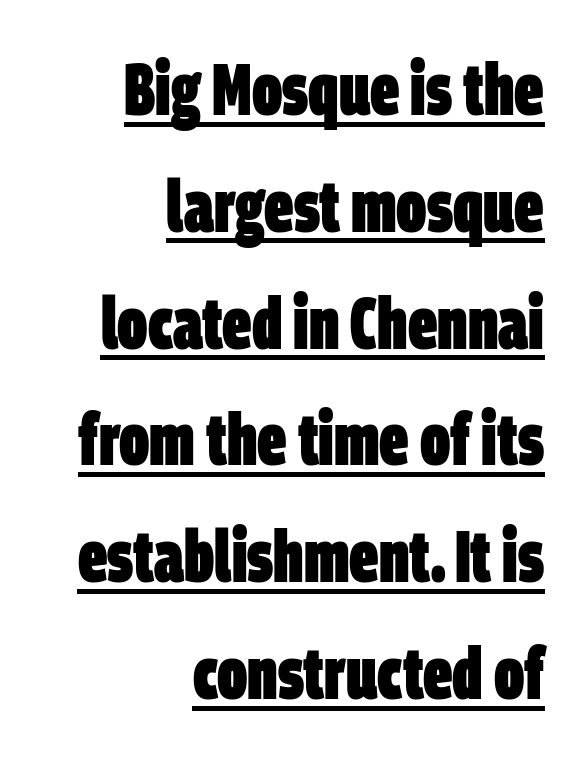
{"serif": "no", "bold": "yes", "weight": "heavy", "width": "condensed", "stroke_contrast": "low", "x_height": "large", "monospaced": "no", "underline": "yes", "align": "right", "line_spacing": "normal", "line_spacing_ratio": 1.6, "letter_spacing": "normal", "letter_spacing_em": 0.0, "glyph_px": 73}
